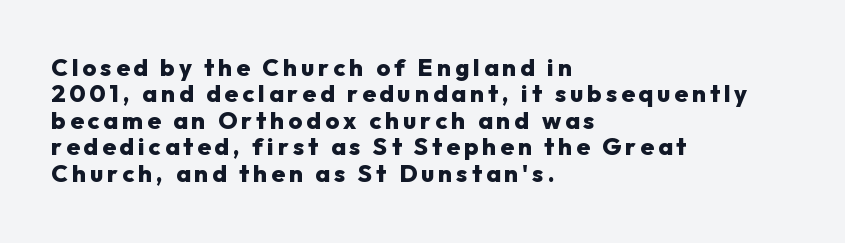
{"italic": "no", "bold": "yes", "underline": "no", "align": "left", "line_spacing": "tight", "line_spacing_ratio": 1.1, "glyph_px": 24}
